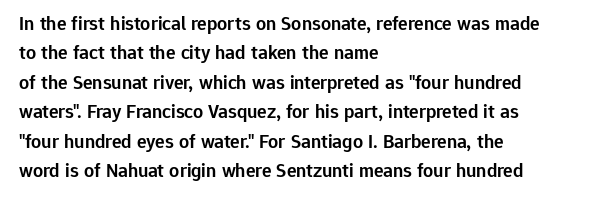
Q: Is the text bold? A: Semi-bold.
Q: Is the text italic (slanted)? A: No, it is upright.
Q: Is the text underlined? A: No.
Q: How is the paragraph aligned? A: Left-aligned.
Q: Is the spacing between letters normal or unusually wide? A: Normal.
Q: Is the spacing between lines tight, normal or loose? A: Normal.
